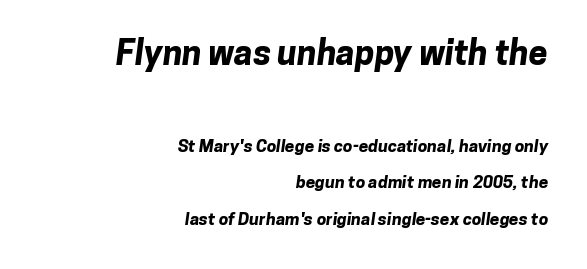
{"serif": "no", "bold": "yes", "weight": "bold", "width": "normal", "stroke_contrast": "low", "x_height": "medium", "monospaced": "no", "underline": "no", "align": "right", "line_spacing": "loose", "line_spacing_ratio": 2.14, "letter_spacing": "normal", "letter_spacing_em": 0.0, "larger_block": "first", "size_ratio": 2.0, "glyph_px": 34}
